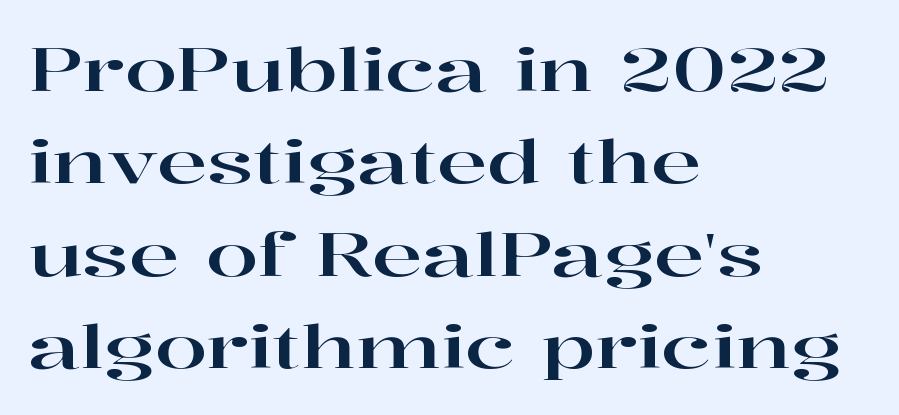
Q: Is the text italic (slanted)? A: No, it is upright.
Q: Is the typeface a serif or a sans-serif typeface? A: Serif.
Q: Is the text underlined? A: No.
Q: How is the paragraph aligned? A: Left-aligned.
Q: Is the spacing between letters normal or unusually wide? A: Normal.
Q: Is the spacing between lines tight, normal or loose? A: Normal.
Q: Width (condensed, normal, or wide)? A: Wide.
Q: Stroke contrast? A: High.
Q: x-height? A: Medium.
Q: Monospaced? A: No.
